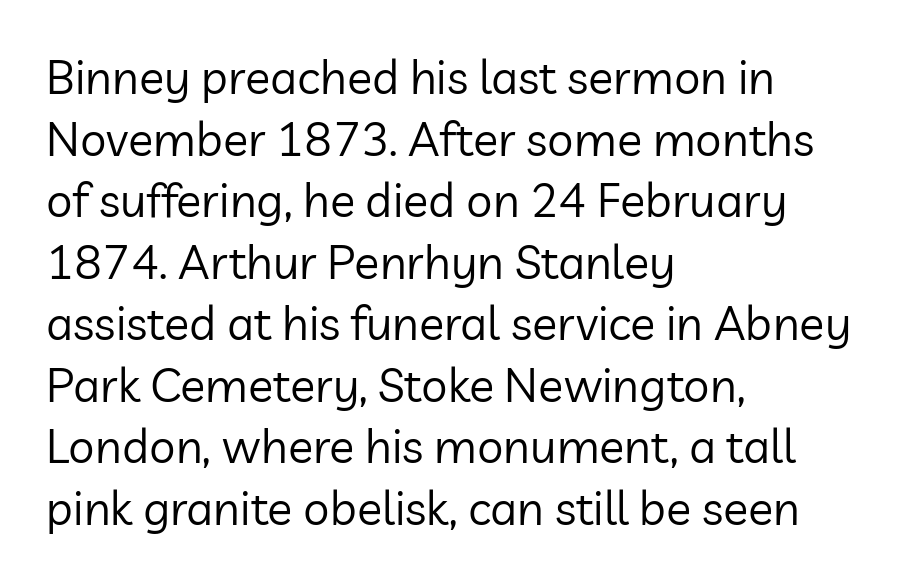
The image shows 47 px regular-weight sans-serif type, upright; set left-aligned, normal line spacing (1.31x), normal letter spacing, not underlined; low stroke contrast and a medium x-height.
